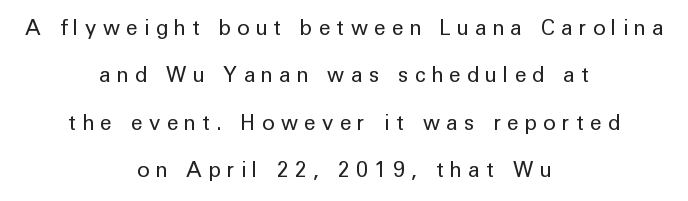
{"italic": "no", "bold": "no", "underline": "no", "align": "center", "line_spacing": "loose", "line_spacing_ratio": 2.26, "letter_spacing": "wide", "letter_spacing_em": 0.31, "glyph_px": 21}
